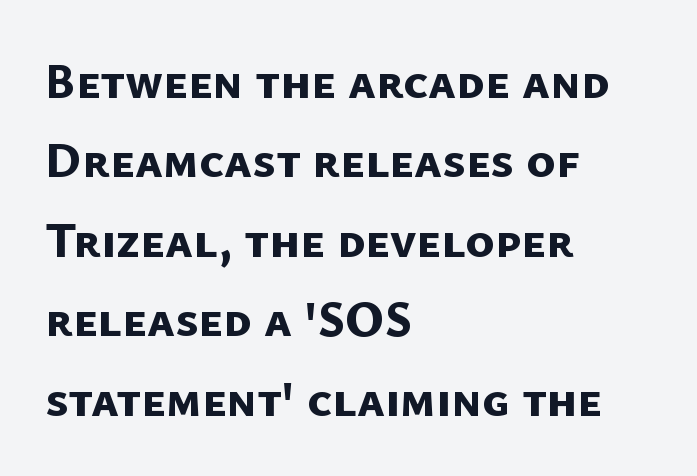
{"serif": "no", "bold": "yes", "weight": "bold", "width": "normal", "stroke_contrast": "low", "x_height": "medium", "monospaced": "no", "underline": "no", "align": "left", "line_spacing": "normal", "line_spacing_ratio": 1.59, "letter_spacing": "normal", "letter_spacing_em": 0.0, "glyph_px": 50}
